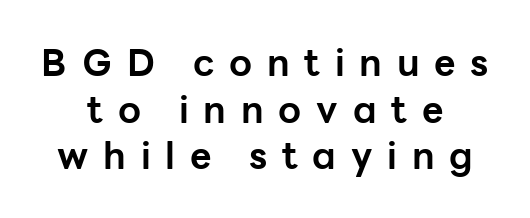
Q: Is the text bold? A: Yes.
Q: Is the text italic (slanted)? A: No, it is upright.
Q: Is the typeface a serif or a sans-serif typeface? A: Sans-serif.
Q: Is the text underlined? A: No.
Q: How is the paragraph aligned? A: Centered.
Q: Is the spacing between letters normal or unusually wide? A: Unusually wide.
Q: Is the spacing between lines tight, normal or loose? A: Normal.
Q: Width (condensed, normal, or wide)? A: Normal.
Q: Stroke contrast? A: Low.
Q: x-height? A: Medium.
Q: Monospaced? A: No.
